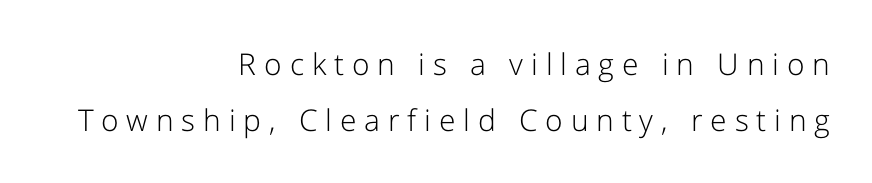
Q: Is the text bold? A: No.
Q: Is the text italic (slanted)? A: No, it is upright.
Q: Is the typeface a serif or a sans-serif typeface? A: Sans-serif.
Q: Is the text underlined? A: No.
Q: How is the paragraph aligned? A: Right-aligned.
Q: Is the spacing between letters normal or unusually wide? A: Unusually wide.
Q: Width (condensed, normal, or wide)? A: Normal.
Q: Stroke contrast? A: Low.
Q: x-height? A: Medium.
Q: Monospaced? A: No.
